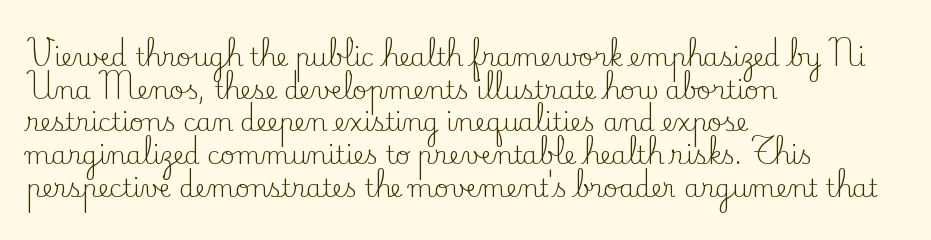
The image shows 25 px text type, upright; set left-aligned, normal line spacing (1.31x), normal letter spacing, not underlined.
